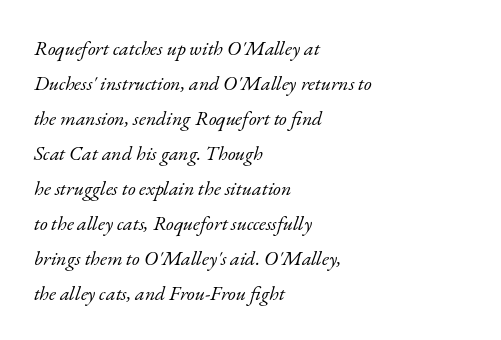
The glyphs look as if they've been sheared to an angle. No letter is thick-stroked: the sample isn't bold. Lines of text with bare space underneath. Alignment: flush left. Honestly, the letter spacing is just normal — you wouldn't notice it.
